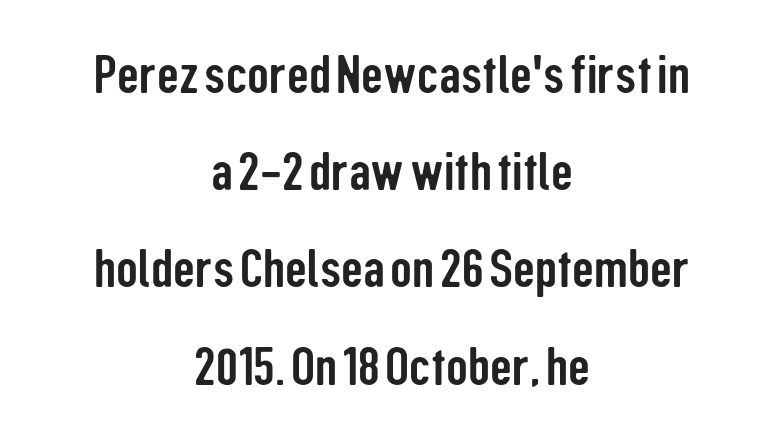
Only glyphs here, with clear space below each row. The letters carry no serifs — their stems end cleanly without finishing strokes. Italic? Not at all — the glyphs are vertical. The passage shown is typed in a proportional face where columns would drift. The paragraph has two soft edges and a firm central axis. Does extra space separate the letters? No, they use regular spacing.
